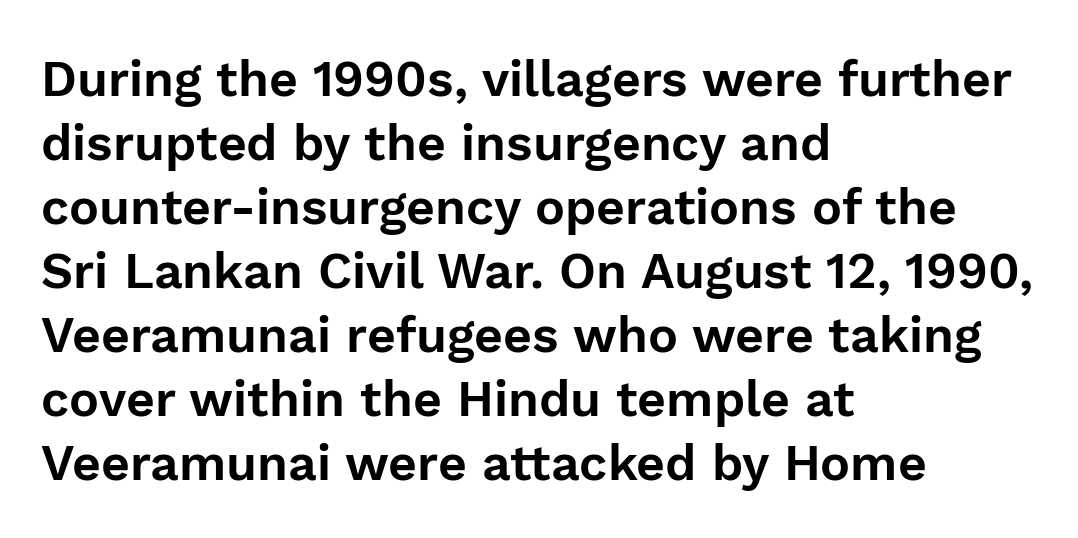
{"serif": "no", "italic": "no", "width": "normal", "stroke_contrast": "low", "x_height": "medium", "monospaced": "no", "underline": "no", "align": "left", "line_spacing": "normal", "line_spacing_ratio": 1.28, "letter_spacing": "normal", "letter_spacing_em": 0.0, "glyph_px": 50}
